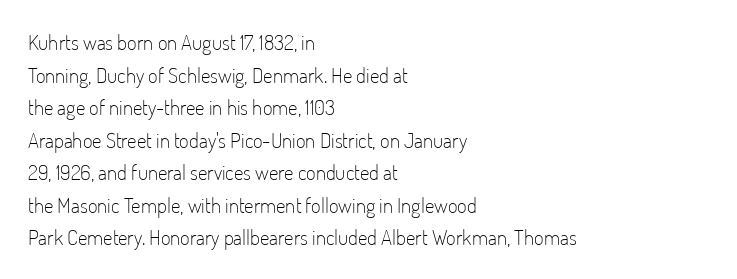
Q: Is the text bold? A: No.
Q: Is the text italic (slanted)? A: No, it is upright.
Q: Is the text underlined? A: No.
Q: How is the paragraph aligned? A: Left-aligned.
Q: Is the spacing between letters normal or unusually wide? A: Normal.
Q: Is the spacing between lines tight, normal or loose? A: Normal.
